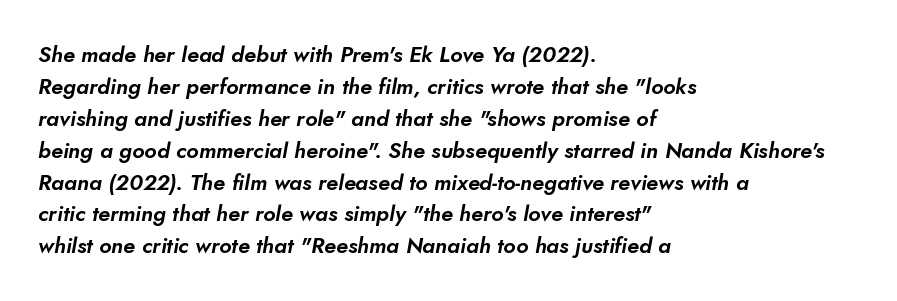
{"underline": "no", "align": "left", "line_spacing": "normal", "line_spacing_ratio": 1.45, "letter_spacing": "normal", "letter_spacing_em": 0.0, "glyph_px": 22}
